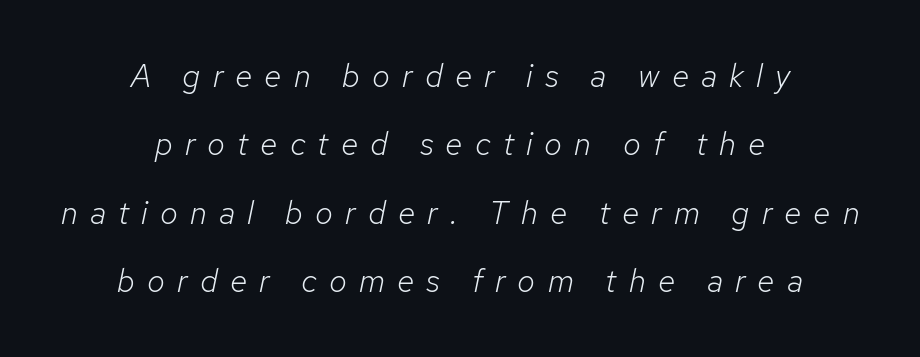
The letters are spread apart with noticeably loose tracking. Each row of text sits above clean, open space. The setting favours the middle, as headings and verse often do. Each letter keeps its own natural width here, so spacing adapts to shape. Interline gaps are noticeably wide in this sample.
